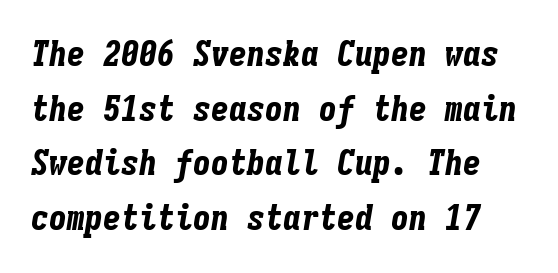
{"italic": "yes", "lean": "right", "slant_degrees": 9, "bold": "yes", "weight": "bold", "width": "condensed", "stroke_contrast": "low", "x_height": "medium", "monospaced": "yes", "underline": "no", "line_spacing": "normal", "line_spacing_ratio": 1.52, "letter_spacing": "normal", "letter_spacing_em": 0.0, "glyph_px": 36}
